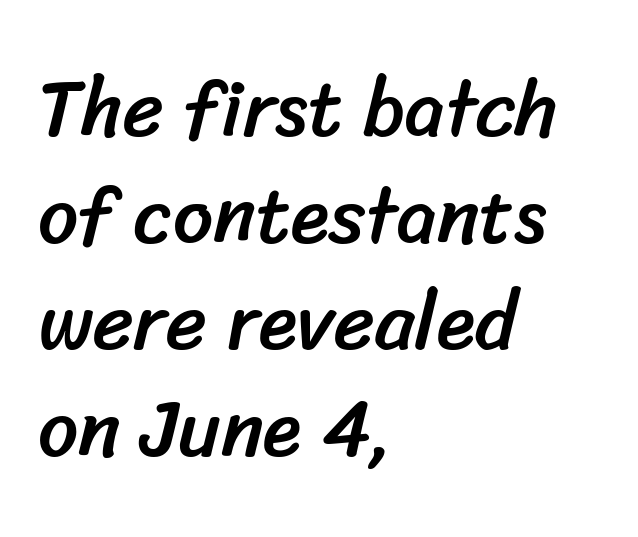
The image shows 79 px sans-serif type; set left-aligned, normal line spacing (1.35x), normal letter spacing, not underlined; low stroke contrast and a medium x-height.
